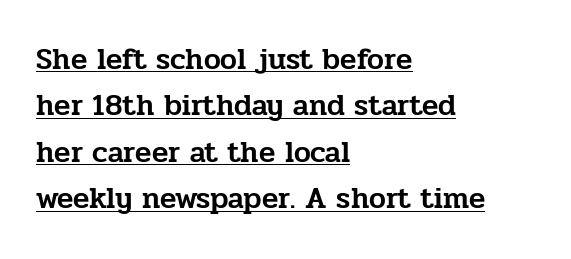
A typesetter would call this zero additional tracking. What decoration does the sample have? An underline. No italicization has been applied; the sample stays upright. The typeface chosen for these lines features serifs. Varying glyph widths throughout — classic text-font behaviour.
